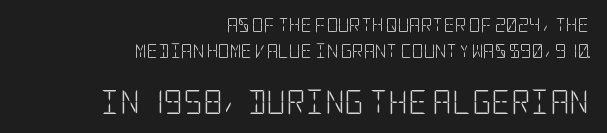
{"italic": "no", "bold": "no", "underline": "no", "align": "right", "line_spacing_ratio": 1.89, "letter_spacing": "normal", "letter_spacing_em": 0.0, "larger_block": "second", "size_ratio": 1.71, "glyph_px": 24}
